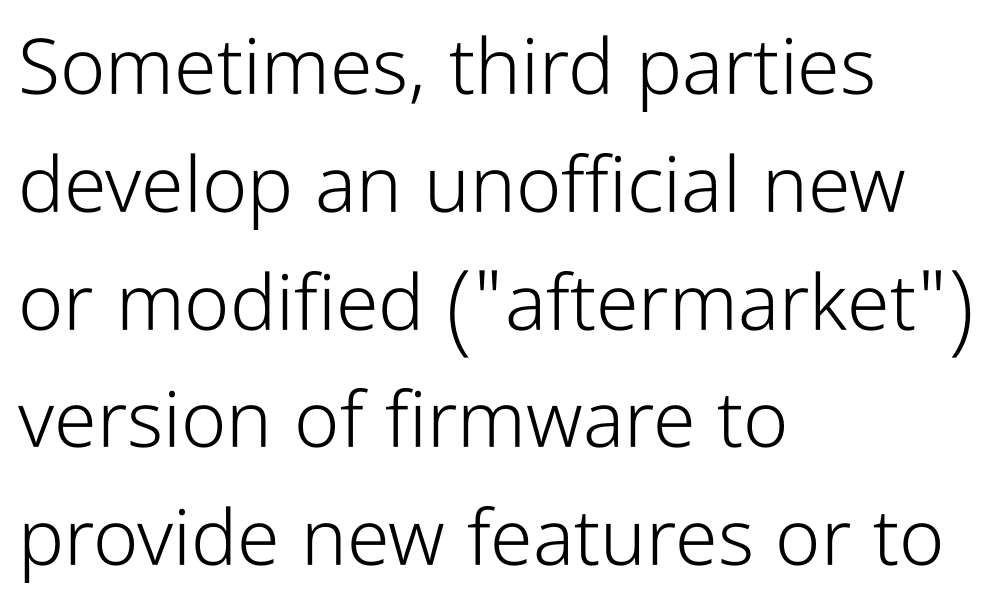
Honestly, the row spacing looks completely unremarkable. Observe the ordinary spacing: letters are neighbours, not strangers. Vertical strokes here are truly vertical. The letters advance in unequal steps, a hallmark of proportional type.
